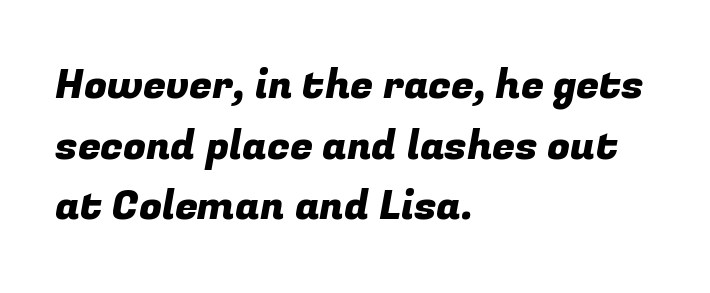
Words float on clear page, feet unadorned. What stands out about the letter spacing? Nothing — it is the standard amount. Does the copy run flush right? No — it runs flush left. The vertical gap from one line to the next is medium. Each letter keeps its own natural width here, so spacing adapts to shape. These lines are composed in type without serifs.
